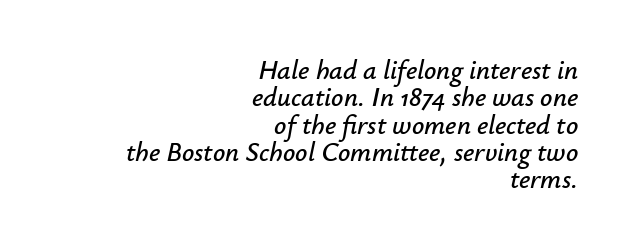
Q: Is the text italic (slanted)? A: Yes, it leans right by about 12 degrees.
Q: Is the text underlined? A: No.
Q: How is the paragraph aligned? A: Right-aligned.
Q: Is the spacing between letters normal or unusually wide? A: Normal.
Q: Is the spacing between lines tight, normal or loose? A: Tight.
